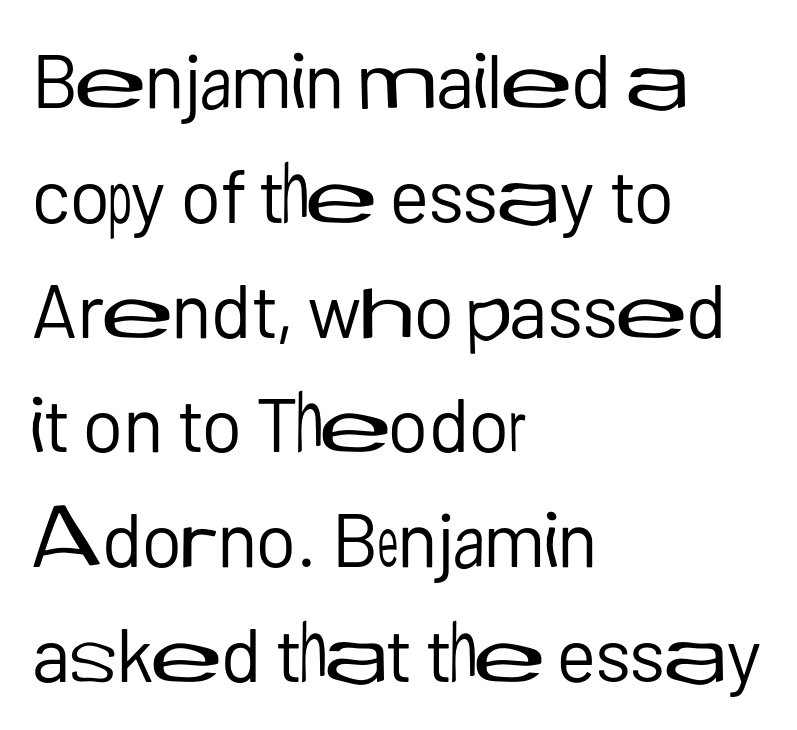
Q: Is the text bold? A: No.
Q: Is the text italic (slanted)? A: No, it is upright.
Q: Is the typeface a serif or a sans-serif typeface? A: Sans-serif.
Q: Is the text underlined? A: No.
Q: How is the paragraph aligned? A: Left-aligned.
Q: Is the spacing between letters normal or unusually wide? A: Normal.
Q: Is the spacing between lines tight, normal or loose? A: Normal.
Q: Width (condensed, normal, or wide)? A: Normal.
Q: Stroke contrast? A: Low.
Q: x-height? A: Medium.
Q: Monospaced? A: No.
